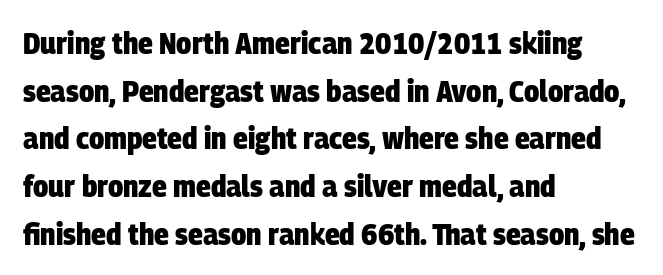
The image shows 31 px heavy, condensed sans-serif type; set left-aligned, normal line spacing (1.54x), normal letter spacing, not underlined; low stroke contrast and a large x-height.
